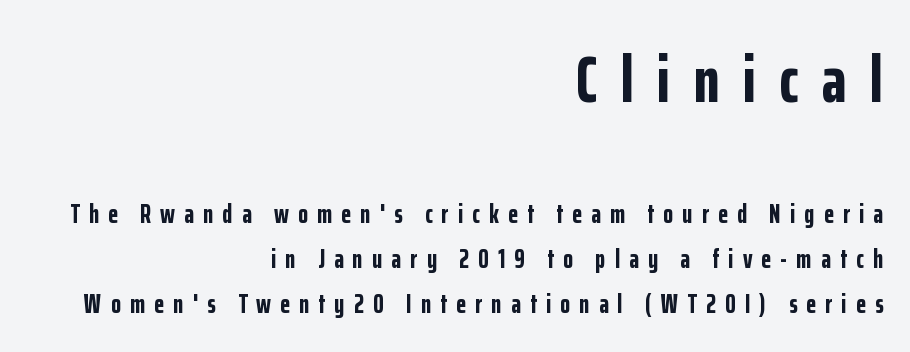
The passage shown is typed in a proportional face where columns would drift. The composition opens big and finishes small. Every character sits straight up, as roman type does. Rule under the text: the space is simply empty. How are the letters spaced? Widely, with obvious added tracking.
